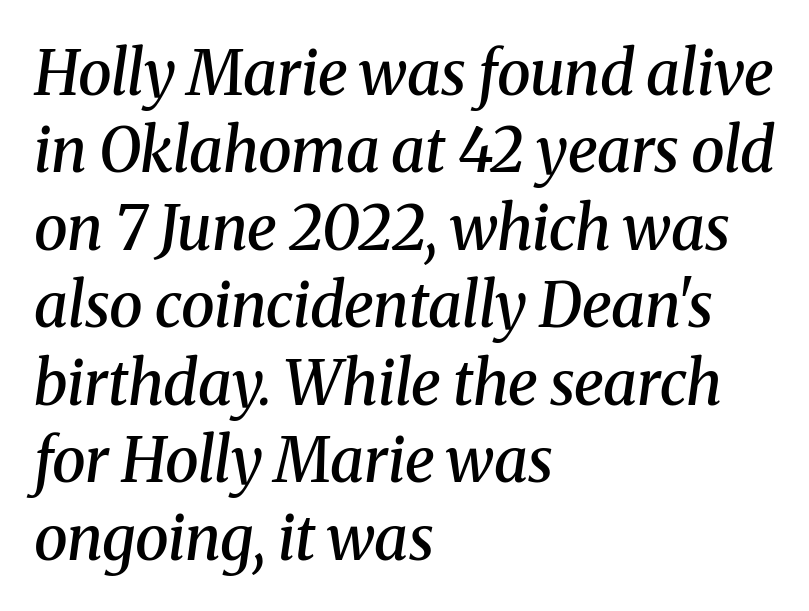
The image shows 61 px semibold serif type, italic (leaning right); set left-aligned, normal line spacing (1.27x), normal letter spacing, not underlined; medium stroke contrast and a medium x-height.
